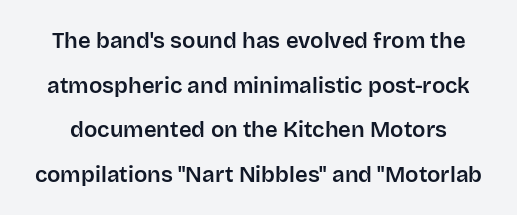
Each row of text sits above clean, open space. You could call the tracking neutral — neither tight nor loose. Horizontal bands of white between lines are thick stripes. If you drew a line through each stem, it would be perfectly vertical.
